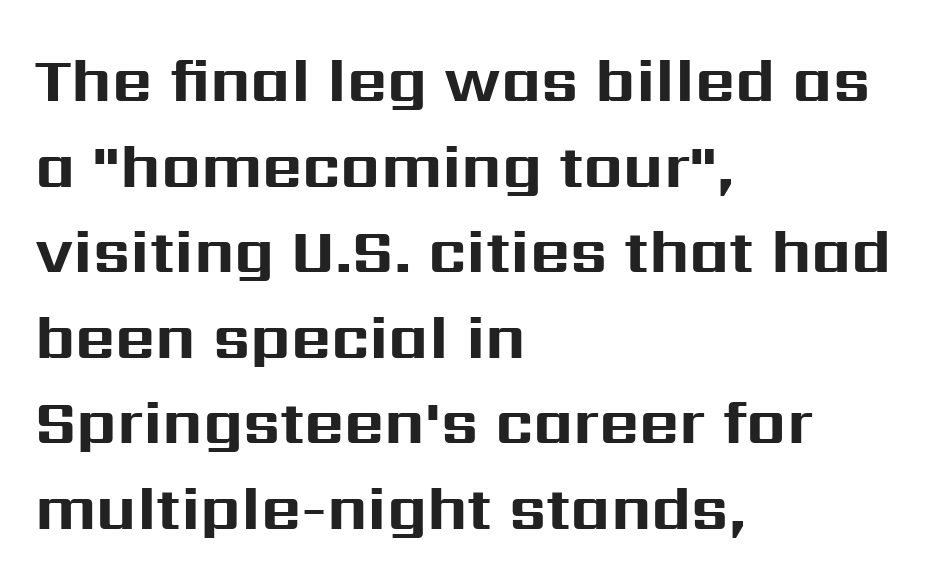
The image shows 62 px bold sans-serif type, upright; set left-aligned, normal line spacing (1.38x), normal letter spacing, not underlined; medium stroke contrast and a medium x-height.
